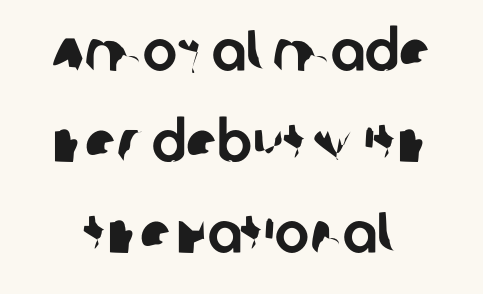
{"serif": "no", "width": "normal", "stroke_contrast": "low", "x_height": "large", "monospaced": "no", "underline": "no", "line_spacing": "normal", "line_spacing_ratio": 1.57, "letter_spacing": "normal", "letter_spacing_em": 0.0, "glyph_px": 58}
